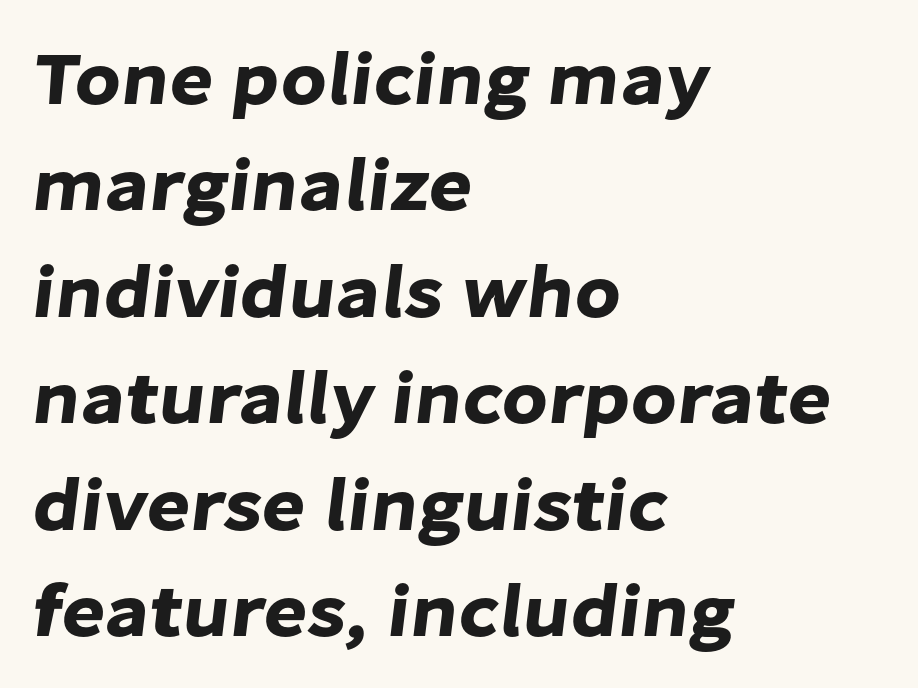
The image shows 75 px sans-serif type; set left-aligned, normal line spacing (1.42x), normal letter spacing, not underlined; low stroke contrast and a medium x-height.
